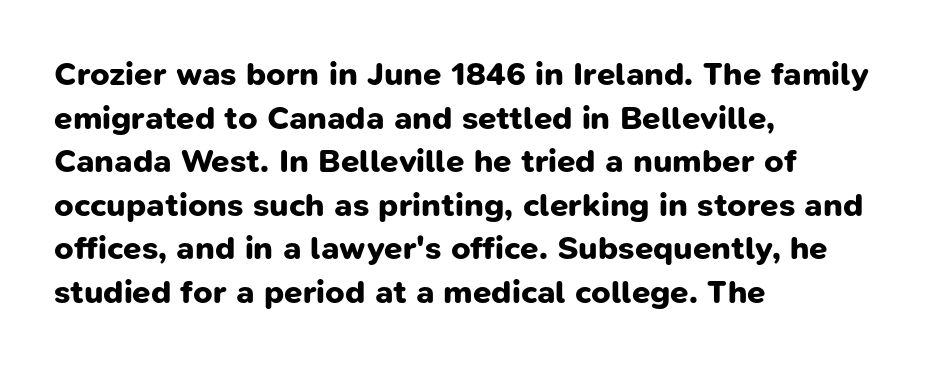
Q: Is the text bold? A: Yes.
Q: Is the typeface a serif or a sans-serif typeface? A: Sans-serif.
Q: Is the text underlined? A: No.
Q: How is the paragraph aligned? A: Left-aligned.
Q: Is the spacing between letters normal or unusually wide? A: Normal.
Q: Is the spacing between lines tight, normal or loose? A: Normal.
Q: Width (condensed, normal, or wide)? A: Normal.
Q: Stroke contrast? A: Low.
Q: x-height? A: Medium.
Q: Monospaced? A: No.
